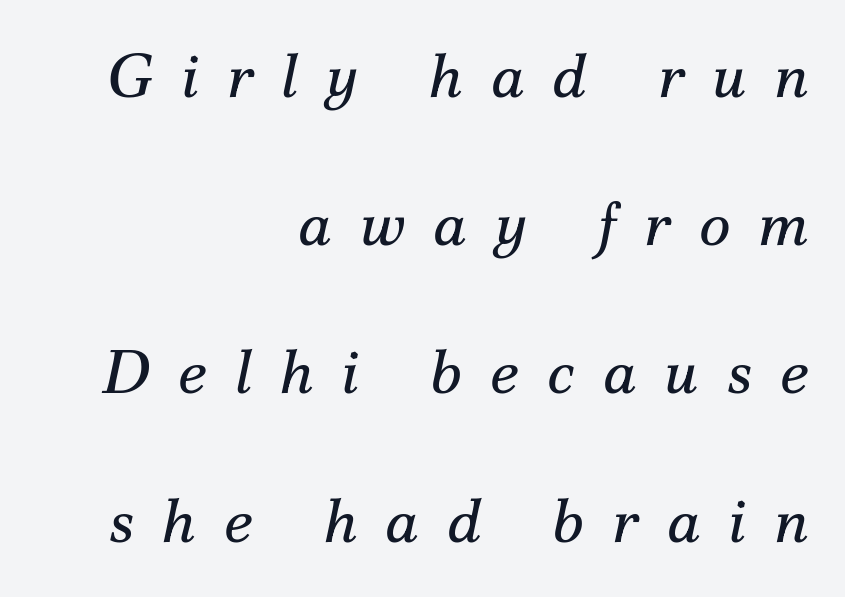
You could not count columns in this text — the font is proportionally spaced. You could fit nearly another row in the gap between these rows. Display-style spreading of the glyphs; the letterfit is very open. Little horizontal feet cap the strokes, marking this as serif type.
